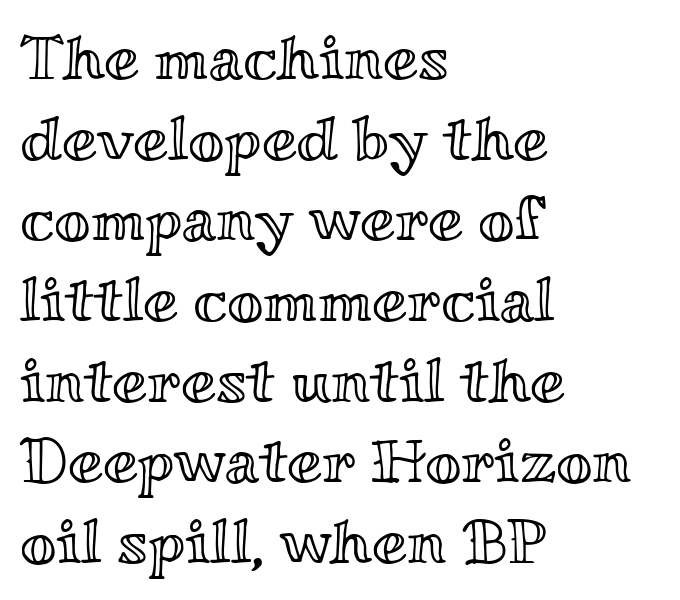
Ordinary non-slanted type is in use. The zone under the glyphs is completely vacant. Every row of glyphs begins at an identical x-position on the left. What's the leading like? Ordinary, nothing unusual. Observe the ordinary spacing: letters are neighbours, not strangers.
